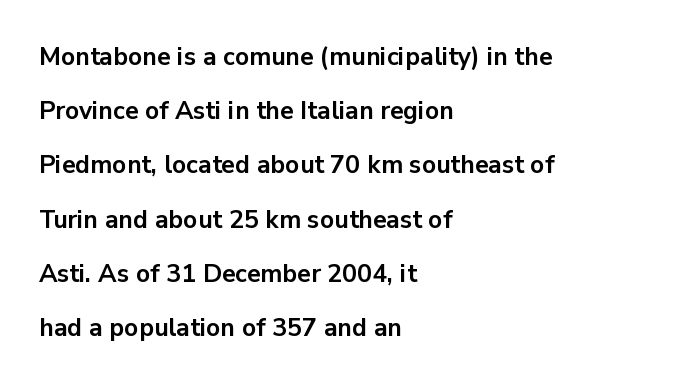
Q: Is the text bold? A: Yes.
Q: Is the text italic (slanted)? A: No, it is upright.
Q: Is the text underlined? A: No.
Q: How is the paragraph aligned? A: Left-aligned.
Q: Is the spacing between letters normal or unusually wide? A: Normal.
Q: Is the spacing between lines tight, normal or loose? A: Loose.
